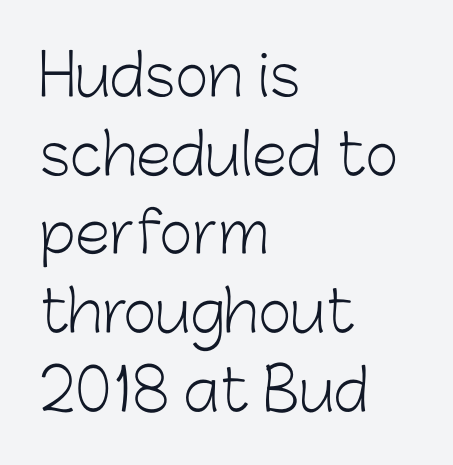
{"serif": "no", "italic": "no", "bold": "no", "weight": "light", "width": "normal", "stroke_contrast": "low", "x_height": "medium", "monospaced": "no", "underline": "no", "align": "left", "line_spacing": "normal", "line_spacing_ratio": 1.38, "letter_spacing": "normal", "letter_spacing_em": 0.0, "glyph_px": 57}
